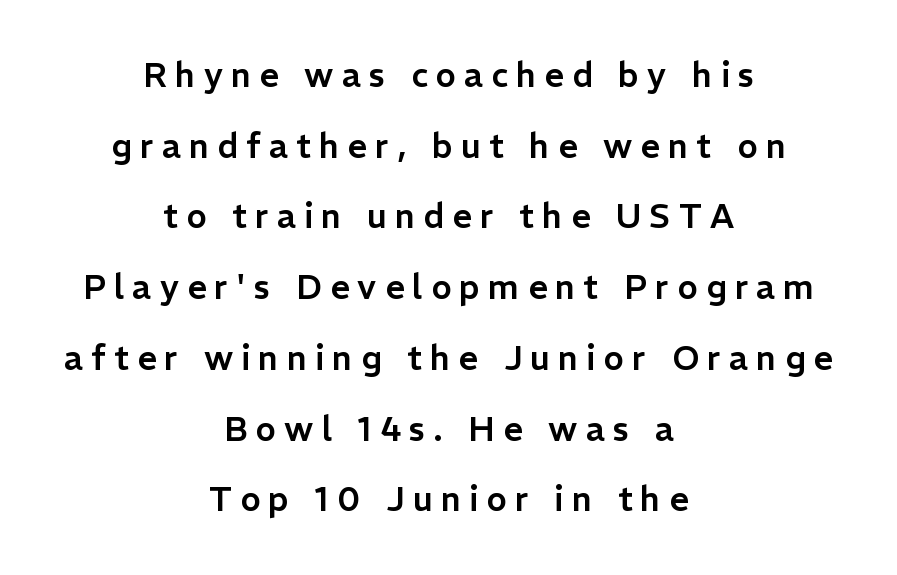
The image shows 34 px sans-serif type, upright; set centered, loose line spacing (2.08x), unusually wide letter spacing (+0.24 em), not underlined; low stroke contrast and a medium x-height.
